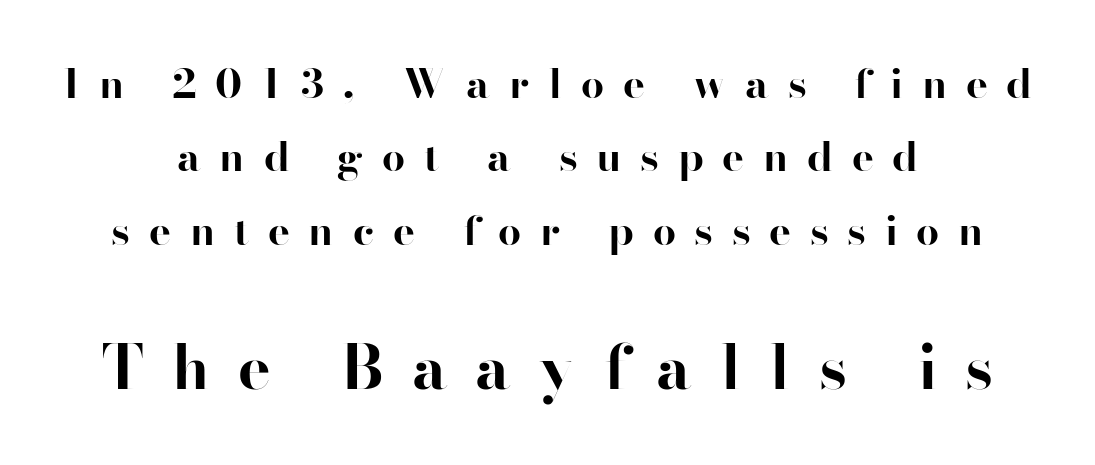
Which chunk is bigger? The second one — the bottom block dwarfs the top. Character widths vary here, with narrow letters taking less room than wide ones. Has an underline been added? It has not. In terms of letterspacing, this is a distinctly airy, spread setting. Typeset on center — no edge is straight.
